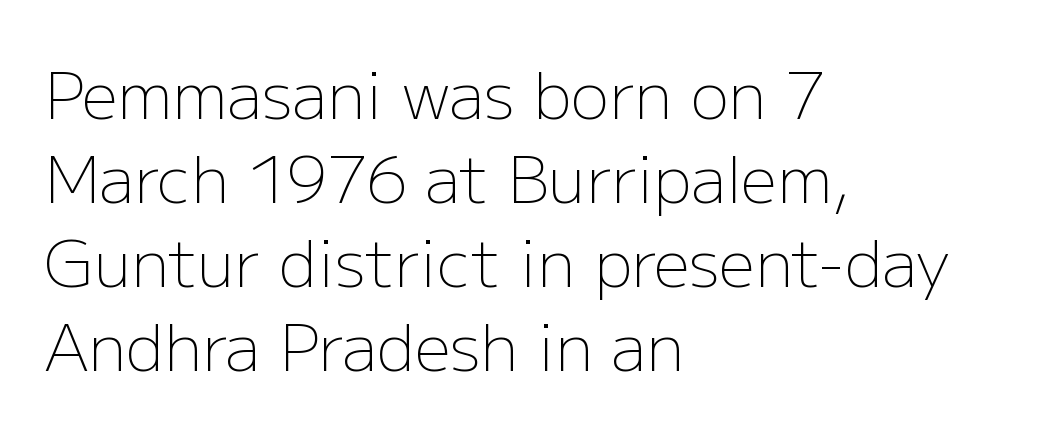
{"serif": "no", "italic": "no", "bold": "no", "weight": "light", "width": "normal", "stroke_contrast": "low", "x_height": "medium", "monospaced": "no", "underline": "no", "align": "left", "line_spacing": "normal", "line_spacing_ratio": 1.31, "letter_spacing": "normal", "letter_spacing_em": 0.0, "glyph_px": 64}
